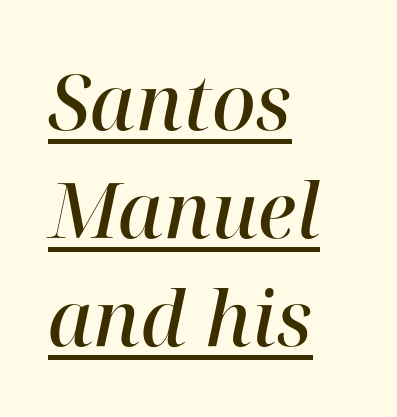
The image shows 76 px semibold serif type, italic (leaning right); set left-aligned, normal line spacing (1.42x), normal letter spacing, underlined; high stroke contrast and a medium x-height.
